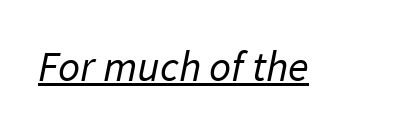
No letter is thick-stroked: the sample isn't bold. Think of a printed novel: that variable character pitch is what you see here. This rendering leaves character spacing at its baseline value. Underlined type. The passage shown is typeset with a sans-serif family.
